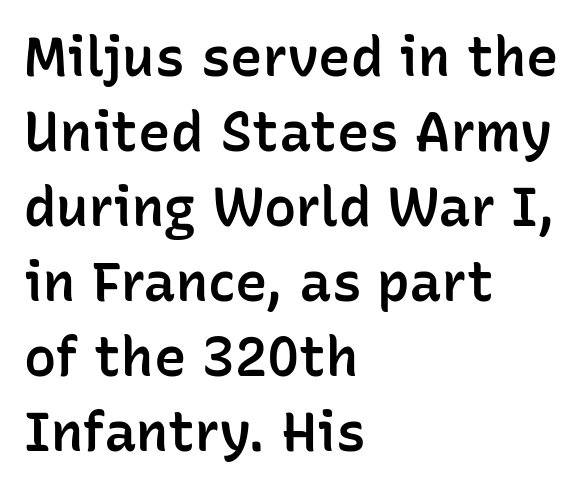
Designer's note — italics off, roman on. This block has exactly the height ordinary leading produces. The characters display no serif detailing; their extremities are plain. Descenders are the only things crossing below the line. These lines carry some extra weight — a demibold, not a full bold. A typesetter would call this zero additional tracking.
